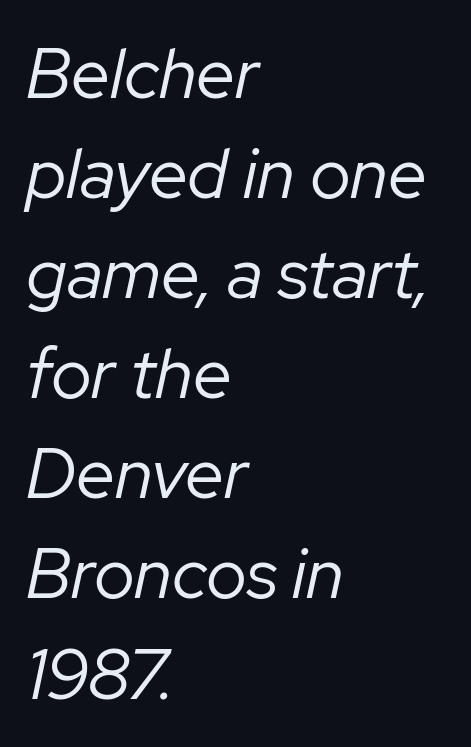
The image shows 70 px regular-weight type, italic (leaning right); set left-aligned, normal line spacing (1.43x), normal letter spacing, not underlined; low stroke contrast and a medium x-height.
